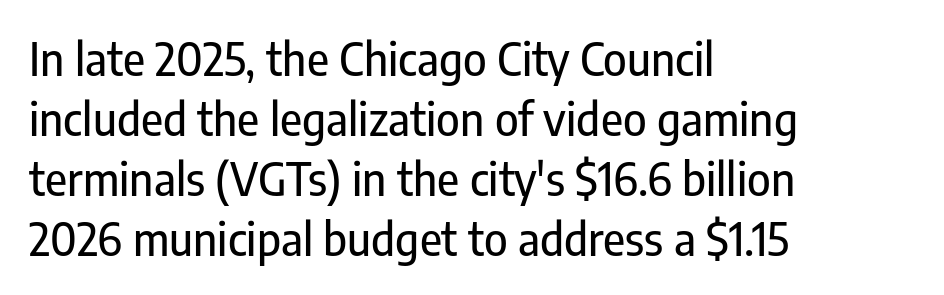
Q: Is the text italic (slanted)? A: No, it is upright.
Q: Is the typeface a serif or a sans-serif typeface? A: Sans-serif.
Q: Is the text underlined? A: No.
Q: How is the paragraph aligned? A: Left-aligned.
Q: Is the spacing between letters normal or unusually wide? A: Normal.
Q: Is the spacing between lines tight, normal or loose? A: Normal.
Q: Width (condensed, normal, or wide)? A: Condensed.
Q: Stroke contrast? A: Low.
Q: x-height? A: Medium.
Q: Monospaced? A: No.
